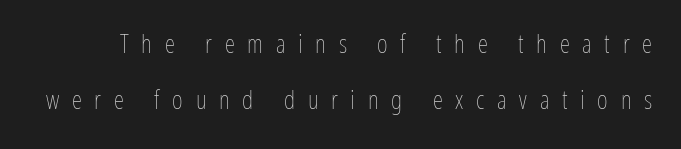
Bare-footed words on every line. Summary of vertical rhythm: relaxed, with wide interline spacing. Stems here are at most as thick as an everyday book face. Do the letters lean? They stand straight.
